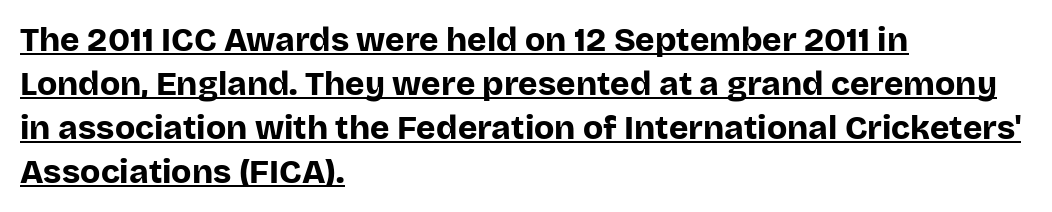
{"serif": "no", "italic": "no", "bold": "yes", "weight": "bold", "width": "normal", "stroke_contrast": "low", "x_height": "large", "monospaced": "no", "underline": "yes", "align": "left", "line_spacing": "normal", "line_spacing_ratio": 1.33, "letter_spacing": "normal", "letter_spacing_em": 0.0, "glyph_px": 33}
